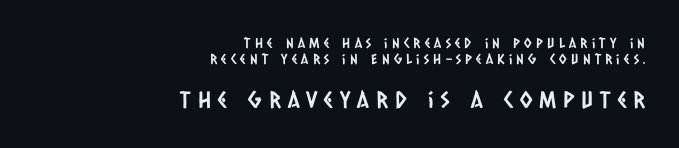
The image shows 23 px text type; set right-aligned, tight line spacing (1.15x), unusually wide letter spacing (+0.3 em), not underlined; the second (bottom) block is 1.64x larger.
